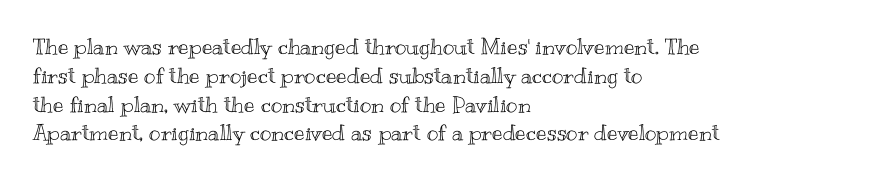
{"italic": "no", "underline": "no", "align": "left", "line_spacing": "normal", "line_spacing_ratio": 1.31, "letter_spacing": "normal", "letter_spacing_em": 0.0, "glyph_px": 22}
